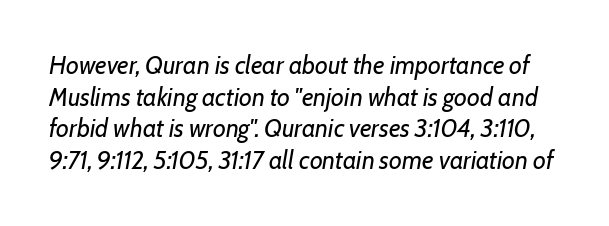
Q: Is the text bold? A: No.
Q: Is the text italic (slanted)? A: Yes, it leans right by about 7 degrees.
Q: Is the text underlined? A: No.
Q: Is the spacing between letters normal or unusually wide? A: Normal.
Q: Is the spacing between lines tight, normal or loose? A: Normal.
